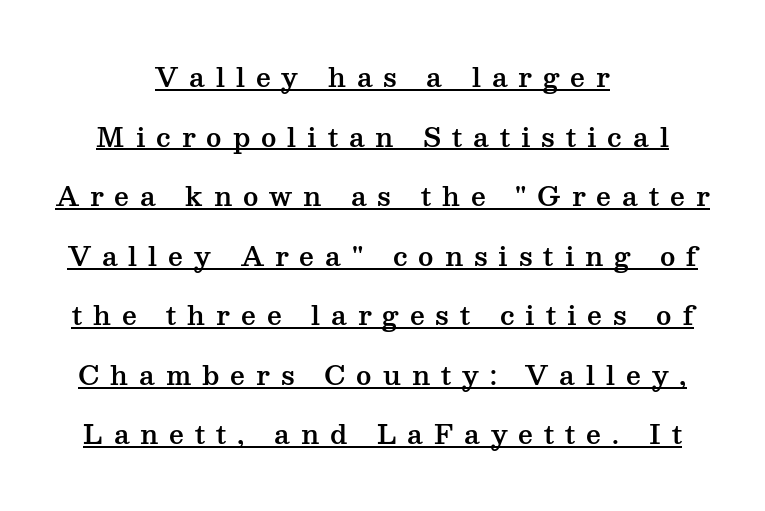
The image shows 26 px text type, upright; set centered, loose line spacing (2.29x), unusually wide letter spacing (+0.42 em), underlined.
